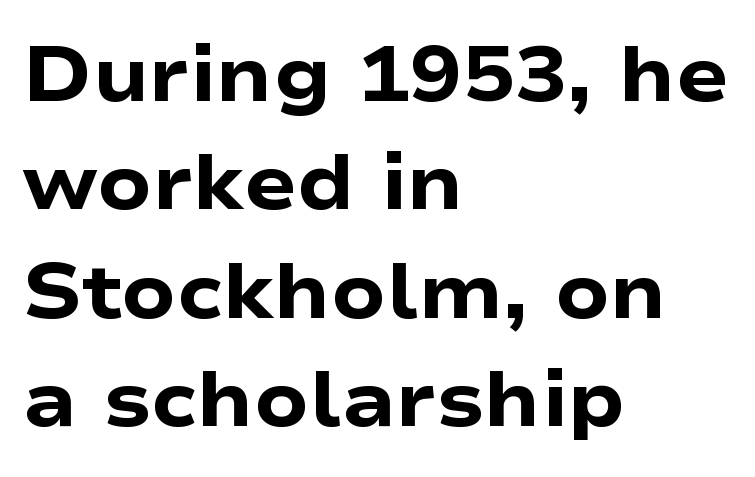
{"serif": "no", "italic": "no", "bold": "yes", "weight": "heavy", "width": "wide", "stroke_contrast": "low", "x_height": "medium", "monospaced": "no", "underline": "no", "align": "left", "line_spacing": "normal", "line_spacing_ratio": 1.39, "letter_spacing": "normal", "letter_spacing_em": 0.0, "glyph_px": 78}
